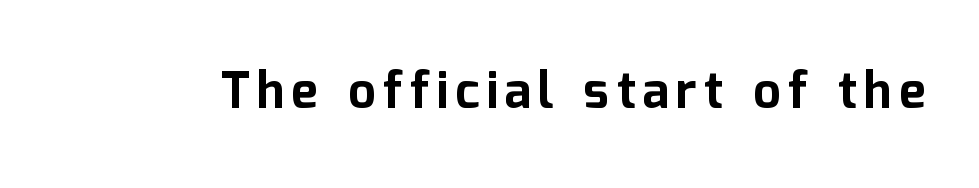
{"serif": "no", "italic": "no", "bold": "yes", "weight": "bold", "width": "normal", "stroke_contrast": "low", "x_height": "medium", "monospaced": "no", "underline": "no", "glyph_px": 50}
